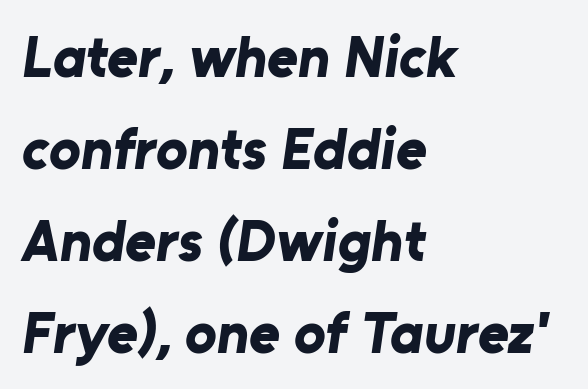
{"serif": "no", "bold": "yes", "weight": "bold", "width": "normal", "stroke_contrast": "low", "x_height": "medium", "monospaced": "no", "underline": "no", "align": "left", "line_spacing": "normal", "line_spacing_ratio": 1.56, "letter_spacing": "normal", "letter_spacing_em": 0.0, "glyph_px": 59}
